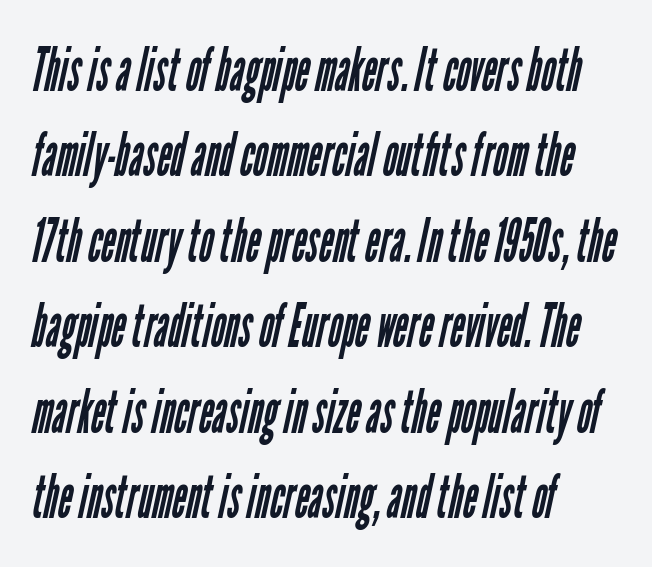
The compositor pushed each line to the left boundary. The letters look calm and open, with moderate or lighter stems. Glance below the letters and you will spot only blank space. Spacing between characters is what you'd get straight out of the box. Note the varied advance widths — an 'i' is clearly narrower than an 'm'.
